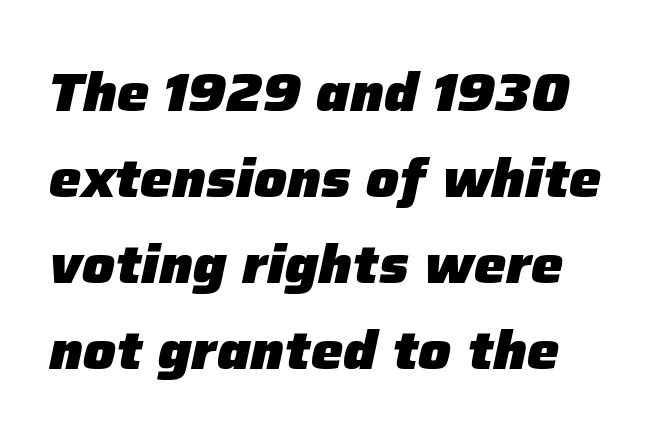
The image shows 54 px heavy type, italic (leaning right); set normal line spacing (1.59x), normal letter spacing, not underlined; low stroke contrast and a medium x-height.
